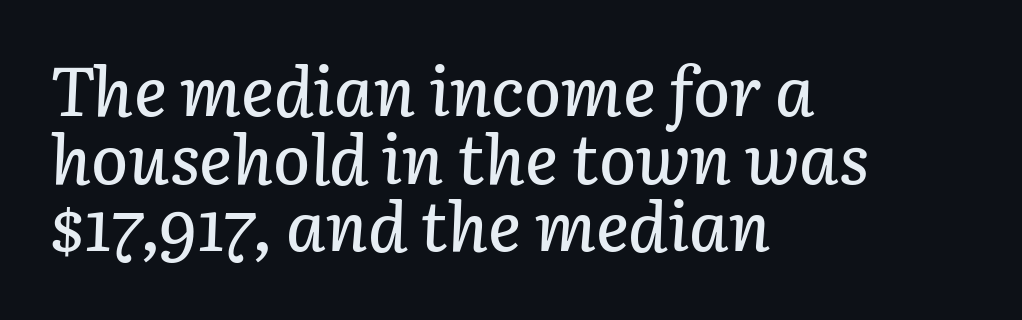
Q: Is the text italic (slanted)? A: Yes, it leans right by about 3 degrees.
Q: Is the text underlined? A: No.
Q: How is the paragraph aligned? A: Left-aligned.
Q: Is the spacing between letters normal or unusually wide? A: Normal.
Q: Is the spacing between lines tight, normal or loose? A: Tight.
Q: Width (condensed, normal, or wide)? A: Normal.
Q: Stroke contrast? A: Low.
Q: x-height? A: Medium.
Q: Monospaced? A: No.
